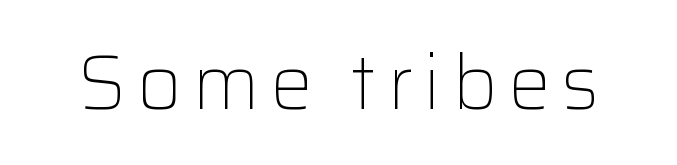
Q: Is the text bold? A: No.
Q: Is the text italic (slanted)? A: No, it is upright.
Q: Is the typeface a serif or a sans-serif typeface? A: Sans-serif.
Q: Is the text underlined? A: No.
Q: Width (condensed, normal, or wide)? A: Normal.
Q: Stroke contrast? A: Low.
Q: x-height? A: Medium.
Q: Monospaced? A: No.
